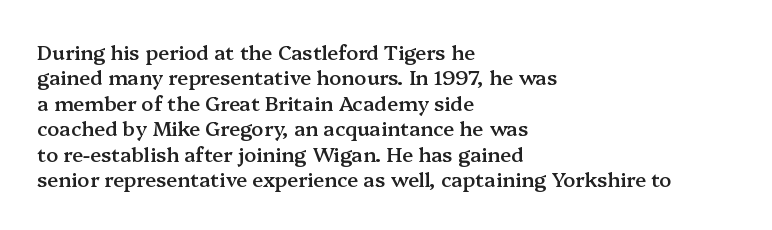
The image shows 20 px text type, upright; set left-aligned, normal line spacing (1.27x), normal letter spacing, not underlined.
